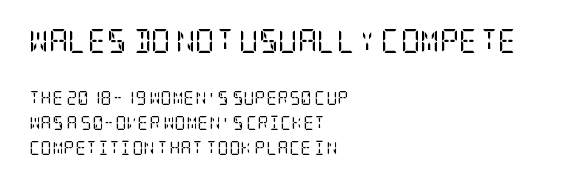
Reading top to bottom, the characters get smaller at the block break. The rendering anchors every line to the left-hand side. Every character sits straight up, as roman type does. Glyph-to-glyph distance matches everyday printed text. This is not heavy type; no bold has been used. Glance below the letters and you will spot only blank space.
